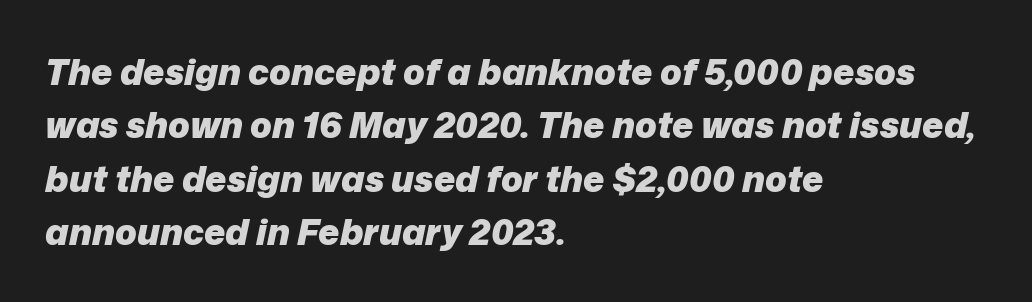
{"italic": "yes", "lean": "right", "slant_degrees": 12, "bold": "yes", "weight": "heavy", "width": "normal", "stroke_contrast": "low", "x_height": "medium", "monospaced": "no", "underline": "no", "align": "left", "line_spacing": "normal", "line_spacing_ratio": 1.48, "letter_spacing": "normal", "letter_spacing_em": 0.0, "glyph_px": 36}
